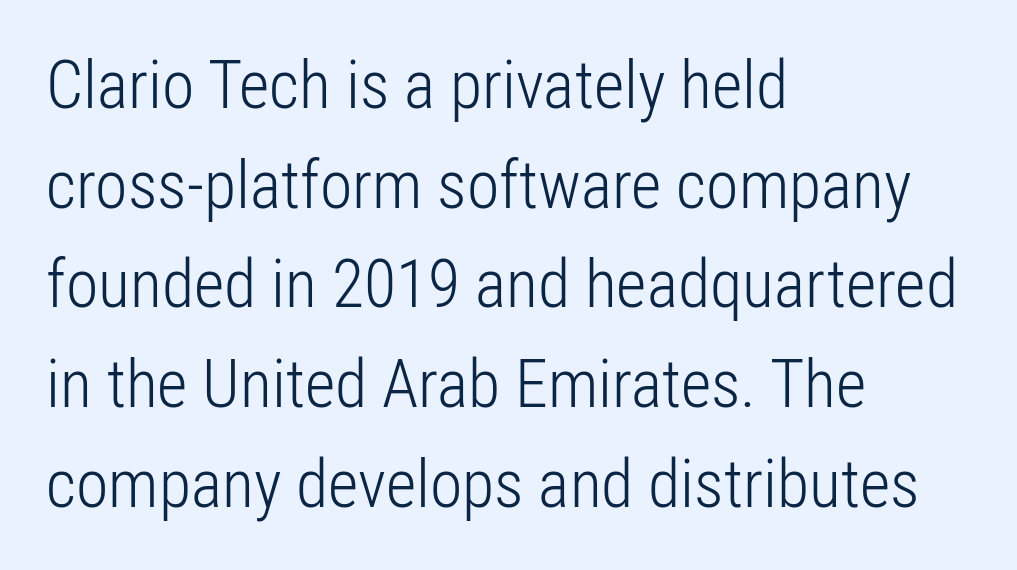
{"serif": "no", "italic": "no", "bold": "no", "weight": "light", "width": "condensed", "stroke_contrast": "low", "x_height": "medium", "monospaced": "no", "underline": "no", "align": "left", "line_spacing": "normal", "line_spacing_ratio": 1.51, "letter_spacing": "normal", "letter_spacing_em": 0.0, "glyph_px": 66}
